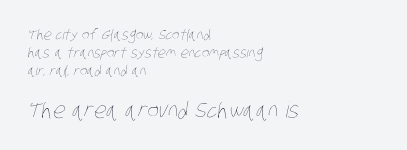
{"bold": "no", "underline": "no", "align": "left", "line_spacing": "normal", "line_spacing_ratio": 1.3, "letter_spacing": "normal", "letter_spacing_em": 0.0, "larger_block": "second", "size_ratio": 1.57, "glyph_px": 22}
